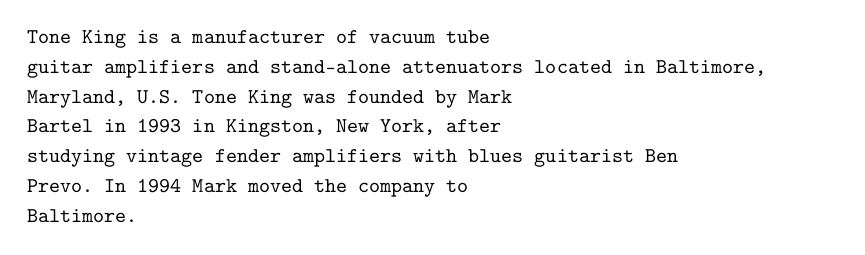
{"italic": "no", "underline": "no", "align": "left", "line_spacing": "normal", "line_spacing_ratio": 1.42, "letter_spacing": "normal", "letter_spacing_em": 0.0, "glyph_px": 21}
